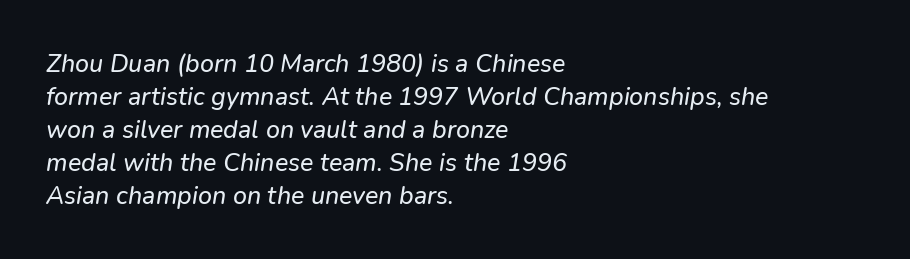
The image shows 25 px text type; set left-aligned, normal line spacing (1.32x), normal letter spacing, not underlined.
